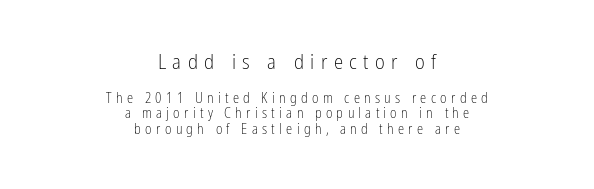
{"italic": "no", "bold": "no", "underline": "no", "align": "center", "line_spacing": "tight", "line_spacing_ratio": 1.13, "letter_spacing": "wide", "letter_spacing_em": 0.31, "larger_block": "first", "size_ratio": 1.5, "glyph_px": 21}
